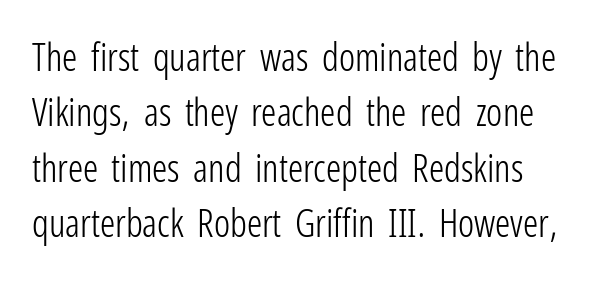
Q: Is the text bold? A: No.
Q: Is the text italic (slanted)? A: No, it is upright.
Q: Is the typeface a serif or a sans-serif typeface? A: Sans-serif.
Q: Is the text underlined? A: No.
Q: How is the paragraph aligned? A: Left-aligned.
Q: Is the spacing between letters normal or unusually wide? A: Normal.
Q: Is the spacing between lines tight, normal or loose? A: Normal.
Q: Width (condensed, normal, or wide)? A: Condensed.
Q: Stroke contrast? A: Low.
Q: x-height? A: Medium.
Q: Monospaced? A: No.
